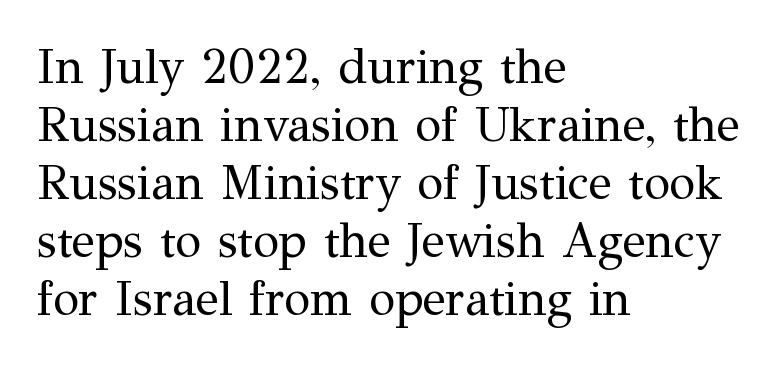
{"serif": "yes", "italic": "no", "bold": "no", "weight": "regular", "width": "normal", "stroke_contrast": "medium", "x_height": "medium", "monospaced": "no", "underline": "no", "align": "left", "line_spacing_ratio": 1.21, "letter_spacing": "normal", "letter_spacing_em": 0.0, "glyph_px": 48}
